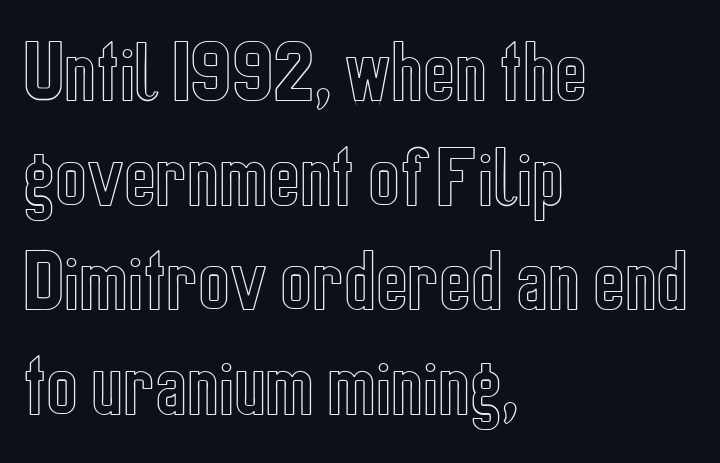
Q: Is the text italic (slanted)? A: No, it is upright.
Q: Is the text underlined? A: No.
Q: How is the paragraph aligned? A: Left-aligned.
Q: Is the spacing between letters normal or unusually wide? A: Normal.
Q: Is the spacing between lines tight, normal or loose? A: Normal.
Q: Width (condensed, normal, or wide)? A: Condensed.
Q: x-height? A: Medium.
Q: Monospaced? A: No.
